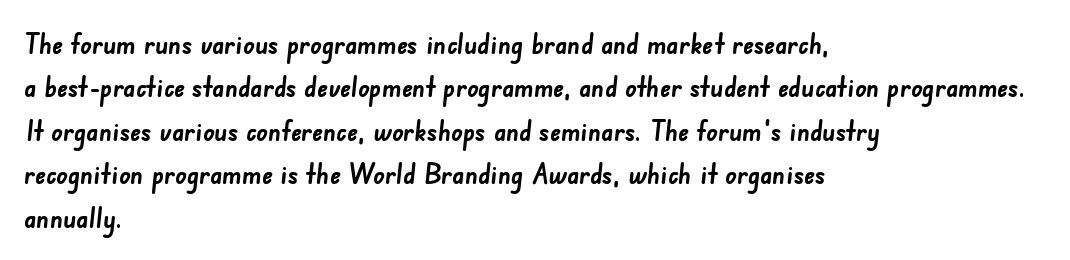
{"serif": "no", "bold": "yes", "weight": "semibold", "width": "normal", "stroke_contrast": "low", "x_height": "small", "monospaced": "no", "underline": "no", "align": "left", "line_spacing": "normal", "line_spacing_ratio": 1.55, "letter_spacing": "normal", "letter_spacing_em": 0.0, "glyph_px": 28}
